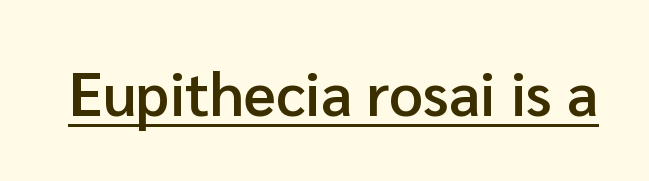
The image shows 60 px semibold sans-serif type, upright; set normal letter spacing, underlined; low stroke contrast and a medium x-height.
